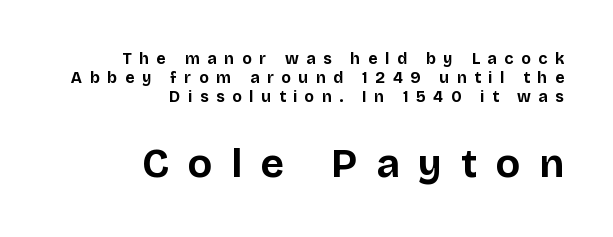
The image shows 40 px bold sans-serif type, upright; set right-aligned, line spacing 1.2x, unusually wide letter spacing (+0.47 em), not underlined; the second (bottom) block is 2.5x larger; low stroke contrast and a large x-height.
